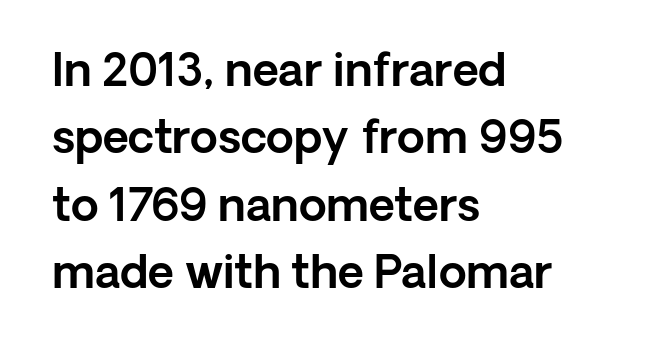
Q: Is the text italic (slanted)? A: No, it is upright.
Q: Is the typeface a serif or a sans-serif typeface? A: Sans-serif.
Q: Is the text underlined? A: No.
Q: How is the paragraph aligned? A: Left-aligned.
Q: Is the spacing between letters normal or unusually wide? A: Normal.
Q: Is the spacing between lines tight, normal or loose? A: Normal.
Q: Width (condensed, normal, or wide)? A: Normal.
Q: x-height? A: Medium.
Q: Monospaced? A: No.
